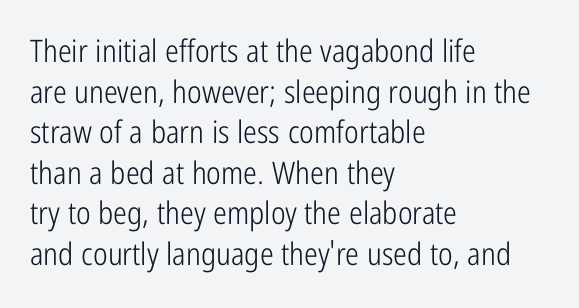
Q: Is the text bold? A: No.
Q: Is the text italic (slanted)? A: No, it is upright.
Q: Is the typeface a serif or a sans-serif typeface? A: Sans-serif.
Q: Is the text underlined? A: No.
Q: How is the paragraph aligned? A: Left-aligned.
Q: Is the spacing between letters normal or unusually wide? A: Normal.
Q: Is the spacing between lines tight, normal or loose? A: Normal.
Q: Width (condensed, normal, or wide)? A: Condensed.
Q: Stroke contrast? A: Low.
Q: x-height? A: Medium.
Q: Monospaced? A: No.
